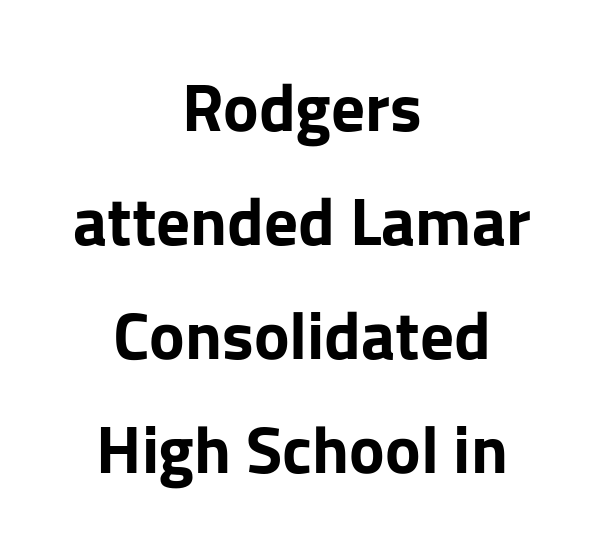
The sample has been set heavy, in full bold. Does the leading feel generous? No, just average. Are there feet on the stems? There aren't — it's a sans. Each line is balanced around a shared central axis.
